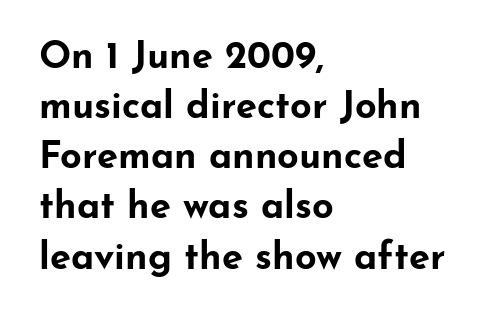
No word sits above an underline. How are the letters spaced? Ordinarily, with no added tracking. The axis of the letterforms is exactly vertical. Type style note: lacks serifs.
